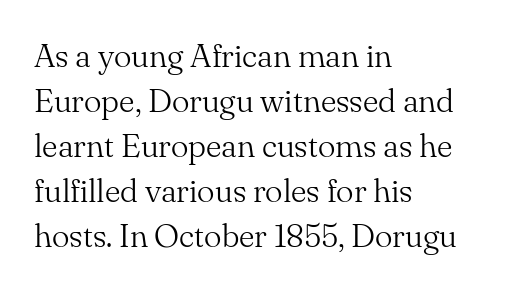
Alignment: flush left. Glyph-to-glyph distance matches everyday printed text. The typeface has the unassuming heft of standard copy or less. Here the designer chose a conventional face with non-uniform glyph widths. Quick note: not italic, upright.
